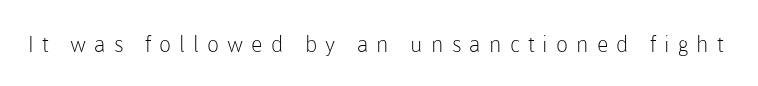
{"italic": "no", "bold": "no", "underline": "no", "letter_spacing": "wide", "letter_spacing_em": 0.37, "glyph_px": 22}
